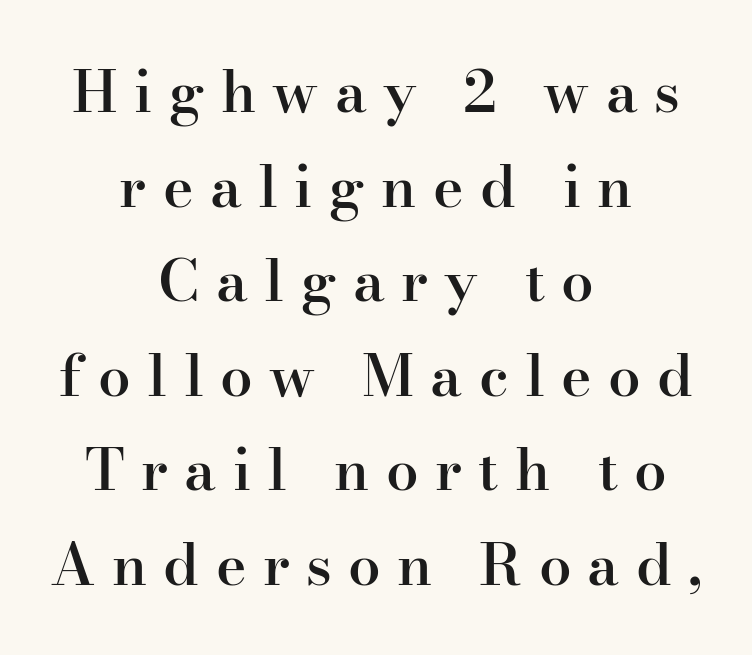
Q: Is the text bold? A: Semi-bold.
Q: Is the text italic (slanted)? A: No, it is upright.
Q: Is the typeface a serif or a sans-serif typeface? A: Serif.
Q: Is the text underlined? A: No.
Q: How is the paragraph aligned? A: Centered.
Q: Is the spacing between letters normal or unusually wide? A: Unusually wide.
Q: Is the spacing between lines tight, normal or loose? A: Normal.
Q: Width (condensed, normal, or wide)? A: Normal.
Q: Stroke contrast? A: High.
Q: x-height? A: Small.
Q: Monospaced? A: No.
